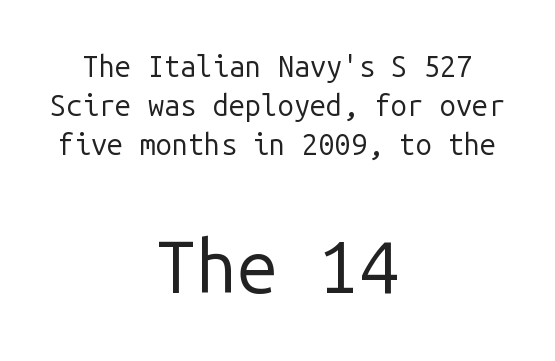
Q: Is the text bold? A: No.
Q: Is the text italic (slanted)? A: No, it is upright.
Q: Is the typeface a serif or a sans-serif typeface? A: Sans-serif.
Q: Is the text underlined? A: No.
Q: How is the paragraph aligned? A: Centered.
Q: Is the spacing between letters normal or unusually wide? A: Normal.
Q: Is the spacing between lines tight, normal or loose? A: Normal.
Q: Which block of text is set in a larger size, the first (top) or the second (bottom)? A: The second (bottom) one.
Q: Width (condensed, normal, or wide)? A: Normal.
Q: Stroke contrast? A: Low.
Q: x-height? A: Medium.
Q: Monospaced? A: Yes.
